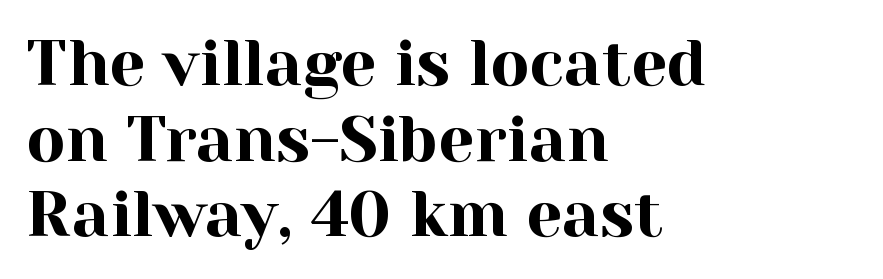
{"serif": "yes", "italic": "no", "width": "normal", "x_height": "medium", "monospaced": "no", "underline": "no", "align": "left", "line_spacing_ratio": 1.18, "letter_spacing": "normal", "letter_spacing_em": 0.0, "glyph_px": 64}
